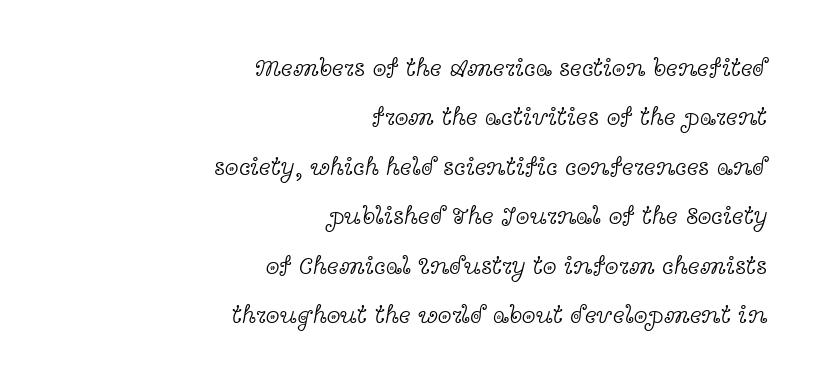
{"italic": "no", "bold": "no", "underline": "no", "align": "right", "line_spacing": "loose", "line_spacing_ratio": 1.98, "letter_spacing": "normal", "letter_spacing_em": 0.0, "glyph_px": 25}
